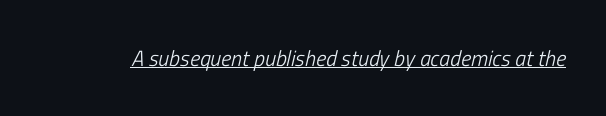
Q: Is the text bold? A: No.
Q: Is the text italic (slanted)? A: Yes, it leans right by about 13 degrees.
Q: Is the text underlined? A: Yes.
Q: Is the spacing between letters normal or unusually wide? A: Normal.
